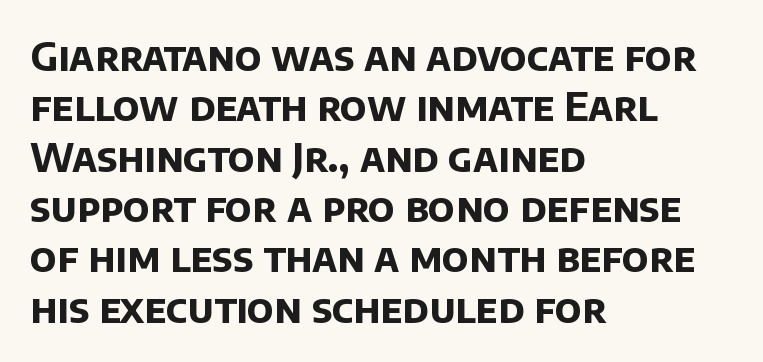
Q: Is the text bold? A: Yes.
Q: Is the typeface a serif or a sans-serif typeface? A: Sans-serif.
Q: Is the text underlined? A: No.
Q: How is the paragraph aligned? A: Left-aligned.
Q: Is the spacing between letters normal or unusually wide? A: Normal.
Q: Is the spacing between lines tight, normal or loose? A: Normal.
Q: Width (condensed, normal, or wide)? A: Normal.
Q: Stroke contrast? A: Low.
Q: x-height? A: Large.
Q: Monospaced? A: No.
